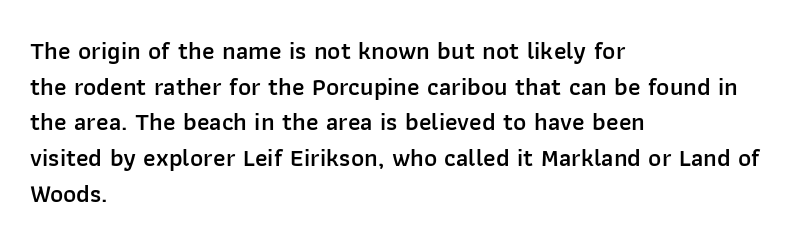
Q: Is the text bold? A: Semi-bold.
Q: Is the text italic (slanted)? A: No, it is upright.
Q: Is the text underlined? A: No.
Q: How is the paragraph aligned? A: Left-aligned.
Q: Is the spacing between letters normal or unusually wide? A: Normal.
Q: Is the spacing between lines tight, normal or loose? A: Normal.
